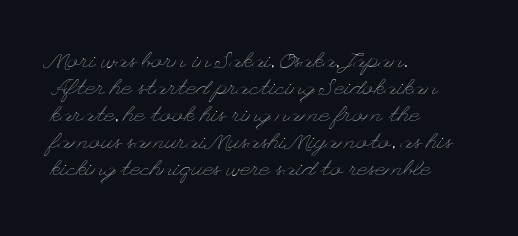
Q: Is the text bold? A: No.
Q: Is the text italic (slanted)? A: Yes.
Q: Is the text underlined? A: No.
Q: How is the paragraph aligned? A: Left-aligned.
Q: Is the spacing between letters normal or unusually wide? A: Normal.
